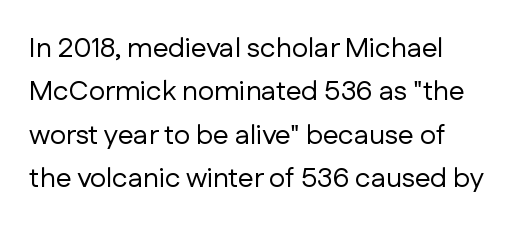
{"serif": "no", "italic": "no", "bold": "no", "weight": "regular", "width": "normal", "stroke_contrast": "low", "x_height": "medium", "monospaced": "no", "underline": "no", "align": "left", "line_spacing": "normal", "line_spacing_ratio": 1.55, "letter_spacing": "normal", "letter_spacing_em": 0.0, "glyph_px": 28}
